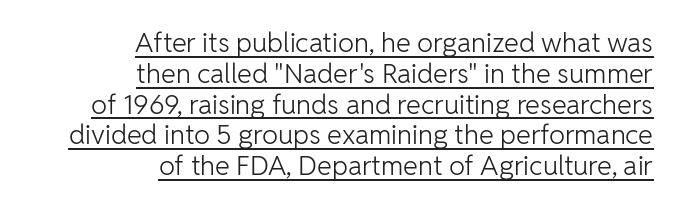
The image shows 27 px text type, upright; set right-aligned, tight line spacing (1.14x), normal letter spacing, underlined.
